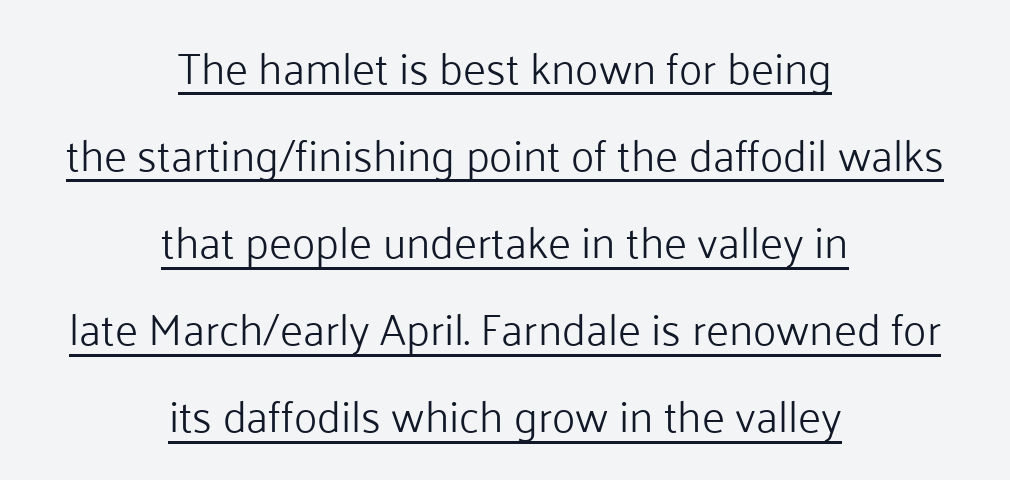
{"serif": "no", "italic": "no", "bold": "no", "weight": "light", "width": "normal", "stroke_contrast": "low", "x_height": "medium", "monospaced": "no", "underline": "yes", "align": "center", "line_spacing": "loose", "line_spacing_ratio": 1.98, "letter_spacing": "normal", "letter_spacing_em": 0.0, "glyph_px": 44}
